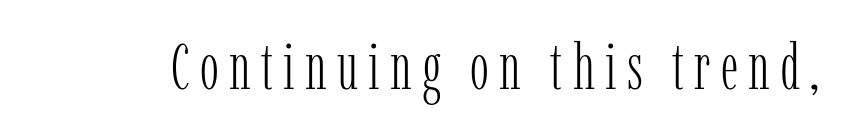
The image shows 64 px light, condensed serif type, upright; set not underlined; low stroke contrast and a medium x-height.
